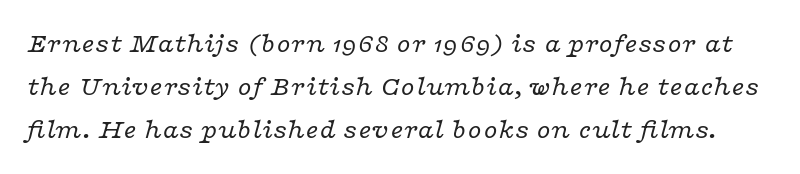
{"serif": "yes", "italic": "yes", "lean": "right", "slant_degrees": 16, "bold": "no", "weight": "regular", "width": "wide", "stroke_contrast": "low", "x_height": "medium", "monospaced": "no", "underline": "no", "line_spacing": "normal", "line_spacing_ratio": 1.53, "letter_spacing": "normal", "letter_spacing_em": 0.0, "glyph_px": 28}
